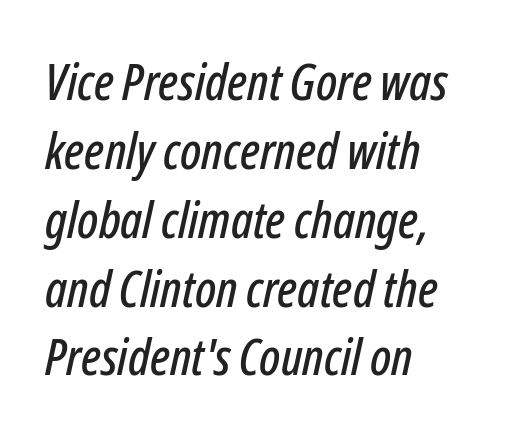
{"italic": "yes", "lean": "right", "slant_degrees": 12, "width": "condensed", "stroke_contrast": "low", "x_height": "medium", "monospaced": "no", "underline": "no", "align": "left", "line_spacing": "normal", "line_spacing_ratio": 1.35, "letter_spacing": "normal", "letter_spacing_em": 0.0, "glyph_px": 51}
